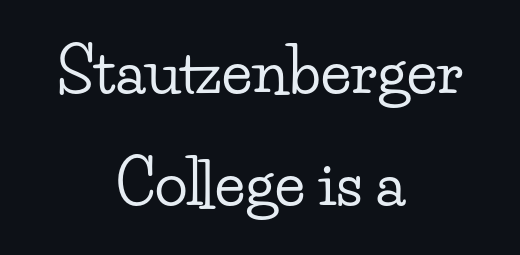
Q: Is the text italic (slanted)? A: No, it is upright.
Q: Is the typeface a serif or a sans-serif typeface? A: Serif.
Q: Is the text underlined? A: No.
Q: How is the paragraph aligned? A: Centered.
Q: Is the spacing between letters normal or unusually wide? A: Normal.
Q: Width (condensed, normal, or wide)? A: Wide.
Q: Stroke contrast? A: Low.
Q: x-height? A: Small.
Q: Monospaced? A: No.
